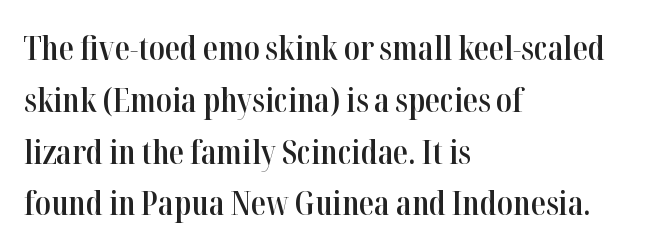
The image shows 33 px semibold, condensed serif type, upright; set left-aligned, normal line spacing (1.57x), normal letter spacing, not underlined; high stroke contrast and a medium x-height.
